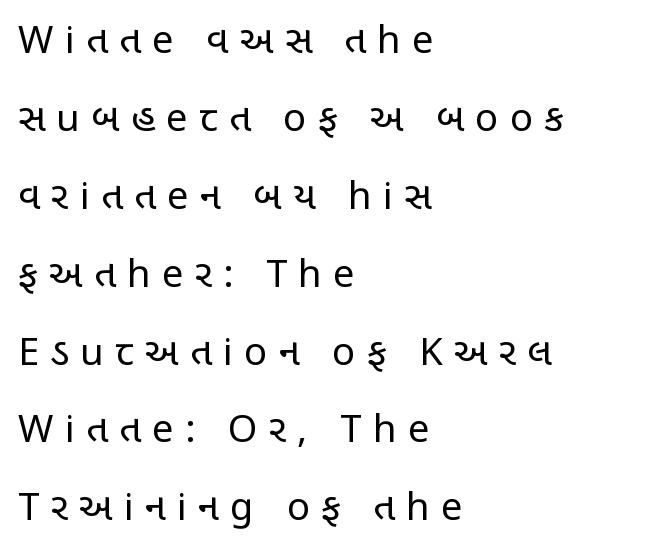
The image shows 38 px regular-weight, condensed sans-serif type, upright; set left-aligned, loose line spacing (2.05x), unusually wide letter spacing (+0.3 em), not underlined; low stroke contrast and a large x-height.
